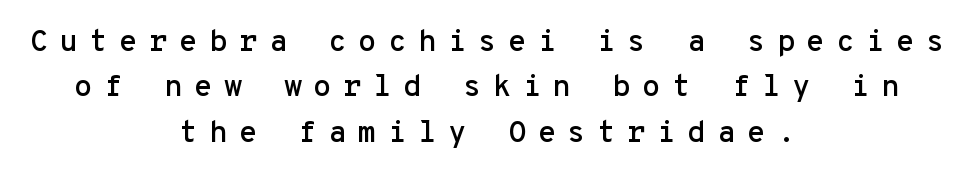
This rendering employs a face without finishing strokes, i.e., a sans-serif. The font's upright variant was chosen for this text. What's the leading like? Ordinary, nothing unusual. Each word looks stretched out because of the extra space between its letters. Clear beneath every line of the passage.
